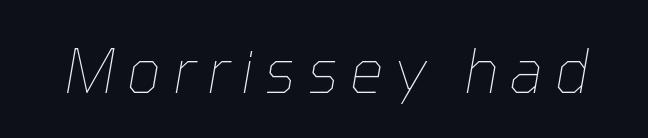
Q: Is the text bold? A: No.
Q: Is the text italic (slanted)? A: Yes, it leans right by about 10 degrees.
Q: Is the text underlined? A: No.
Q: Width (condensed, normal, or wide)? A: Normal.
Q: Stroke contrast? A: Low.
Q: x-height? A: Medium.
Q: Monospaced? A: No.
